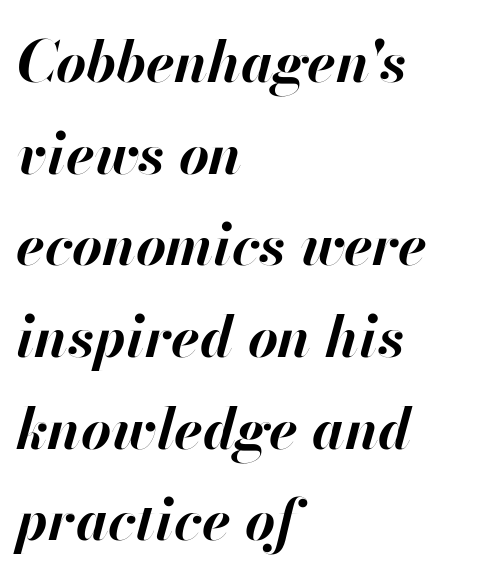
The image shows 58 px bold type, italic (leaning right); set left-aligned, normal line spacing (1.58x), normal letter spacing, not underlined; high stroke contrast and a small x-height.
